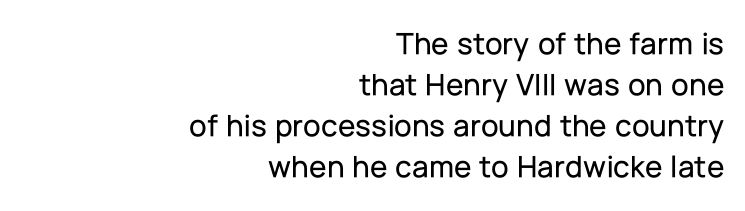
The image shows 32 px sans-serif type, upright; set right-aligned, normal line spacing (1.28x), normal letter spacing, not underlined; low stroke contrast and a medium x-height.
